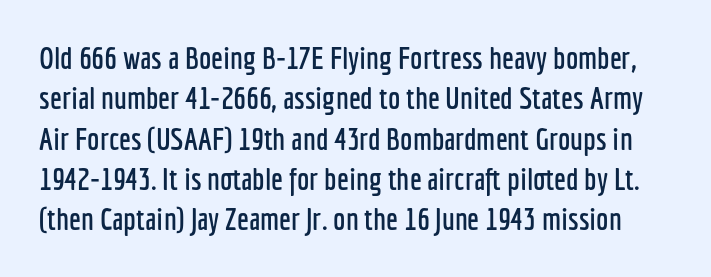
The image shows 31 px condensed sans-serif type, upright; set normal line spacing (1.3x), normal letter spacing, not underlined; low stroke contrast and a medium x-height.
